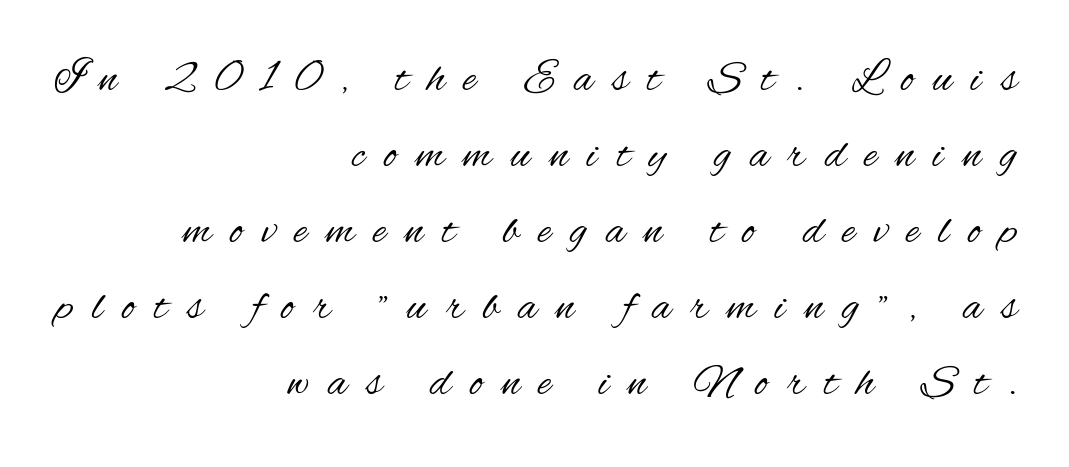
Q: Is the text bold? A: No.
Q: Is the text italic (slanted)? A: Yes.
Q: Is the typeface a serif or a sans-serif typeface? A: Sans-serif.
Q: Is the text underlined? A: No.
Q: How is the paragraph aligned? A: Right-aligned.
Q: Is the spacing between letters normal or unusually wide? A: Unusually wide.
Q: Is the spacing between lines tight, normal or loose? A: Normal.
Q: Width (condensed, normal, or wide)? A: Condensed.
Q: Stroke contrast? A: Medium.
Q: x-height? A: Small.
Q: Monospaced? A: No.
